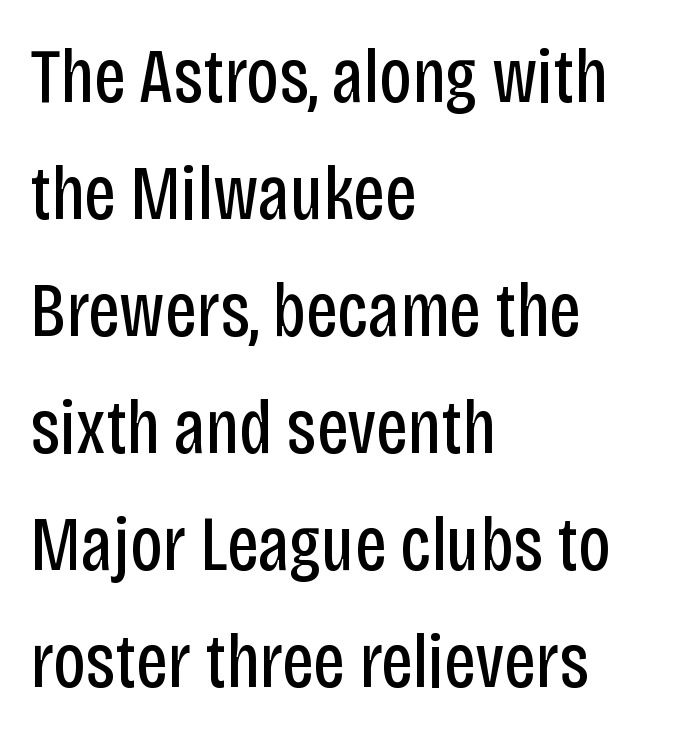
{"serif": "no", "italic": "no", "bold": "no", "weight": "regular", "width": "condensed", "stroke_contrast": "low", "x_height": "large", "monospaced": "no", "underline": "no", "align": "left", "line_spacing": "normal", "line_spacing_ratio": 1.52, "letter_spacing": "normal", "letter_spacing_em": 0.0, "glyph_px": 77}
